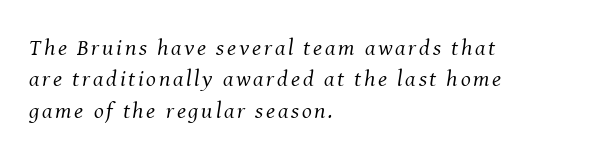
The image shows 23 px text type, italic (leaning right); set left-aligned, normal line spacing (1.36x), not underlined.
